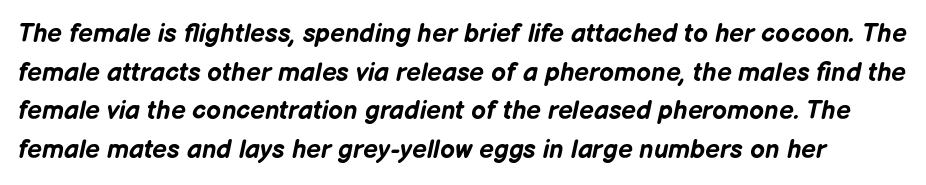
Stroke thickness is high; the sample reads as a true bold. Regarding leading, the lines here are spaced in the standard way. Tracking here is standard; glyphs follow each other at the usual distance. Each row of text sits above clean, open space. Emphasis-style slanted type is in use.
